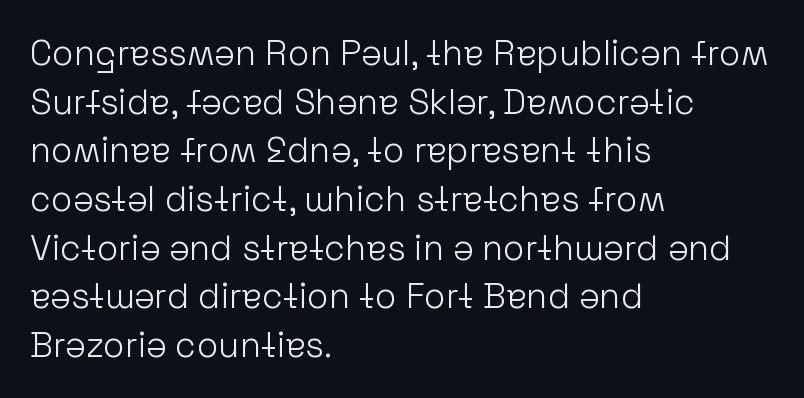
Underlining? Definitely not there. Does the type have serifs? No, each stem ends abruptly. The letters stand upright; this is a roman face. The letters advance in unequal steps, a hallmark of proportional type. The line texture is even and compact thanks to regular tracking. Is the stroke heavy? The answer is a plain regular-or-lighter.
